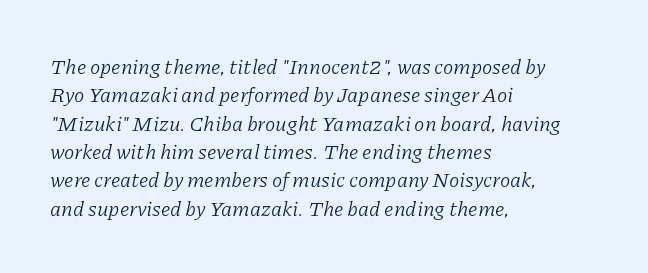
Q: Is the text bold? A: No.
Q: Is the text italic (slanted)? A: Yes, it leans right by about 11 degrees.
Q: Is the text underlined? A: No.
Q: How is the paragraph aligned? A: Left-aligned.
Q: Is the spacing between letters normal or unusually wide? A: Normal.
Q: Is the spacing between lines tight, normal or loose? A: Normal.
